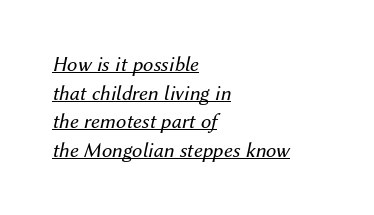
Q: Is the text bold? A: No.
Q: Is the text italic (slanted)? A: Yes, it leans right by about 12 degrees.
Q: Is the text underlined? A: Yes.
Q: How is the paragraph aligned? A: Left-aligned.
Q: Is the spacing between letters normal or unusually wide? A: Normal.
Q: Is the spacing between lines tight, normal or loose? A: Normal.
